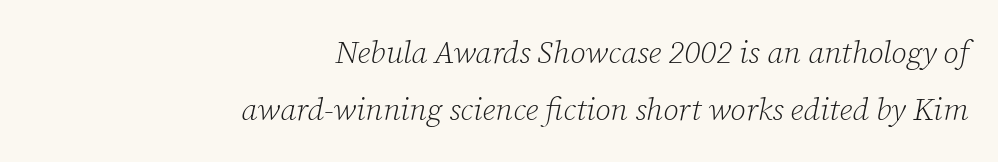
The image shows 31 px light serif type, italic (leaning right); set right-aligned, line spacing 1.84x, normal letter spacing, not underlined; low stroke contrast and a medium x-height.
